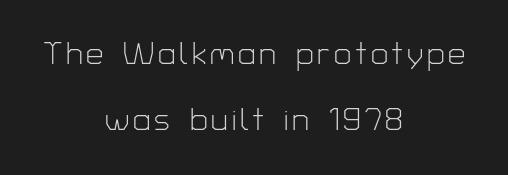
{"serif": "no", "italic": "no", "bold": "no", "weight": "light", "width": "normal", "stroke_contrast": "low", "x_height": "medium", "monospaced": "no", "underline": "no", "align": "center", "line_spacing": "loose", "line_spacing_ratio": 2.12, "glyph_px": 31}
